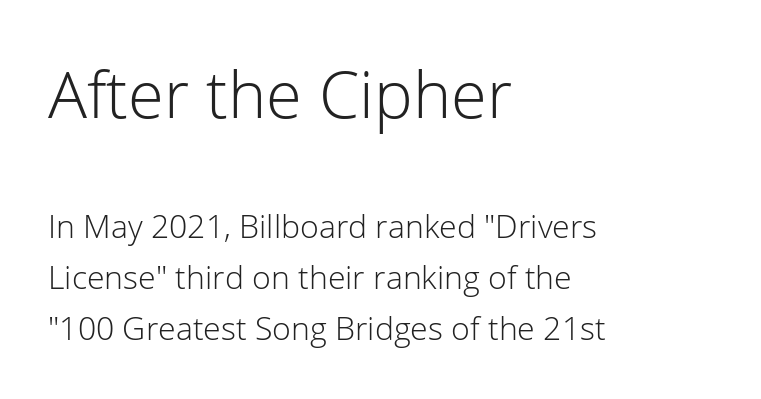
{"serif": "no", "italic": "no", "bold": "no", "weight": "light", "width": "normal", "stroke_contrast": "low", "x_height": "medium", "monospaced": "no", "underline": "no", "align": "left", "line_spacing": "normal", "line_spacing_ratio": 1.59, "letter_spacing": "normal", "letter_spacing_em": 0.0, "larger_block": "first", "size_ratio": 2.03, "glyph_px": 65}
